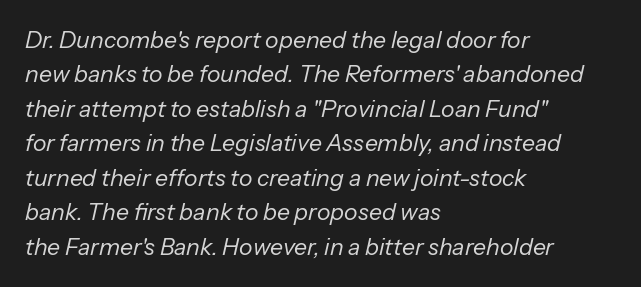
The image shows 23 px text type, italic (leaning right); set left-aligned, normal line spacing (1.5x), normal letter spacing, not underlined.
